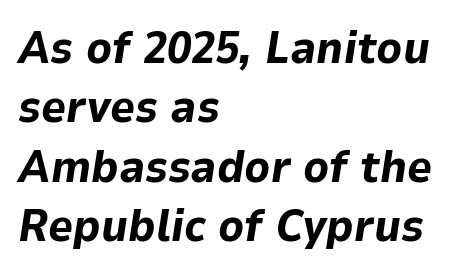
How would I describe the line gaps? Plain and ordinary. Leftover space on each line is placed entirely after the last word. Observe the lean: these are italic letterforms. Here the designer chose a conventional face with non-uniform glyph widths.
